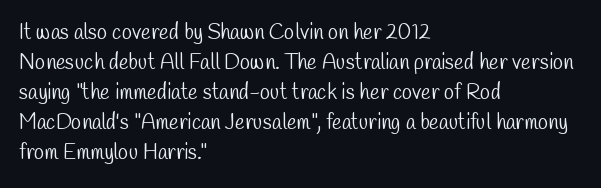
Q: Is the text bold? A: No.
Q: Is the text underlined? A: No.
Q: How is the paragraph aligned? A: Left-aligned.
Q: Is the spacing between letters normal or unusually wide? A: Normal.
Q: Is the spacing between lines tight, normal or loose? A: Normal.
